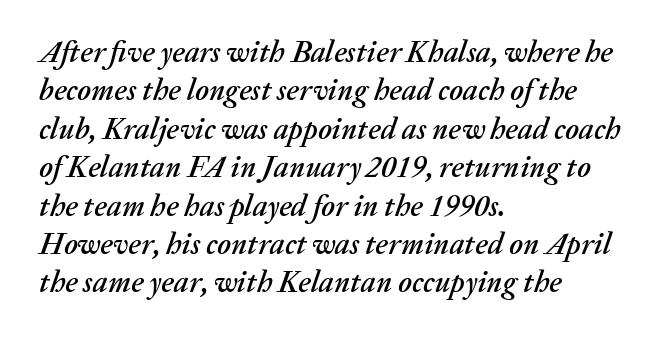
Rendered with sloped, italic letterforms. Is this a fixed-width face? No — the glyphs have proportional, varying widths. Just letters on the line, the space beneath them empty. The letterforms sit shoulder to shoulder at normal distance.
